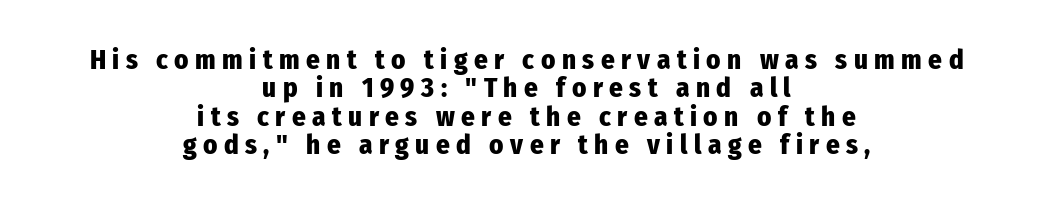
Between one letter and the next there's a generous, obvious gap. Is there any slant? The stems are plumb. Compared with typical paragraphs, the rows here are closer together. Does the weight exceed regular? Yes, all the way to bold. The lines are quadded center. Check under the words: just untouched page.
